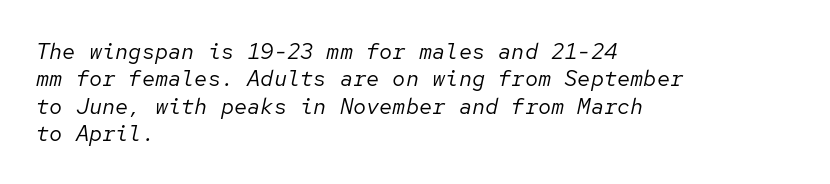
The image shows 22 px text type, italic (leaning right); set left-aligned, line spacing 1.24x, normal letter spacing, not underlined.
